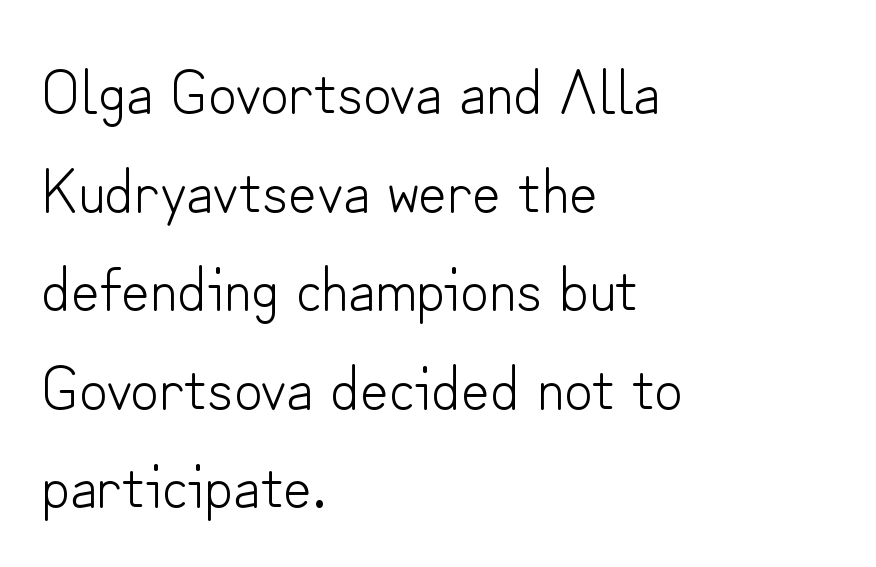
{"serif": "no", "italic": "no", "bold": "no", "weight": "light", "width": "normal", "stroke_contrast": "low", "x_height": "small", "monospaced": "no", "underline": "no", "align": "left", "line_spacing": "normal", "line_spacing_ratio": 1.59, "letter_spacing": "normal", "letter_spacing_em": 0.0, "glyph_px": 62}
